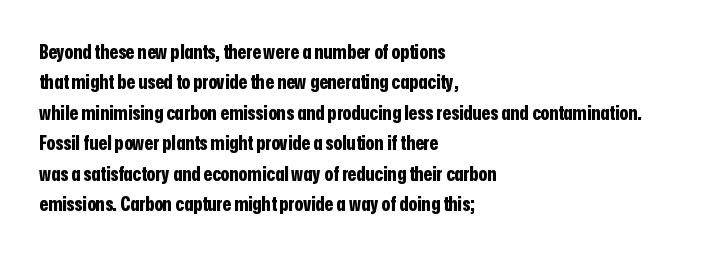
Heavy, bold letterforms. The rendering anchors every line to the left-hand side. The line-height multiplier appears to be the usual default. Style check: upright. There is no visible air inserted between adjacent glyphs. Descenders hang freely into open space.
